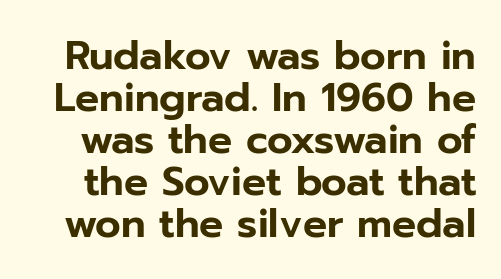
{"serif": "no", "italic": "no", "width": "normal", "stroke_contrast": "low", "x_height": "medium", "monospaced": "no", "underline": "no", "line_spacing": "tight", "line_spacing_ratio": 1.05, "letter_spacing": "normal", "letter_spacing_em": 0.0, "glyph_px": 40}
